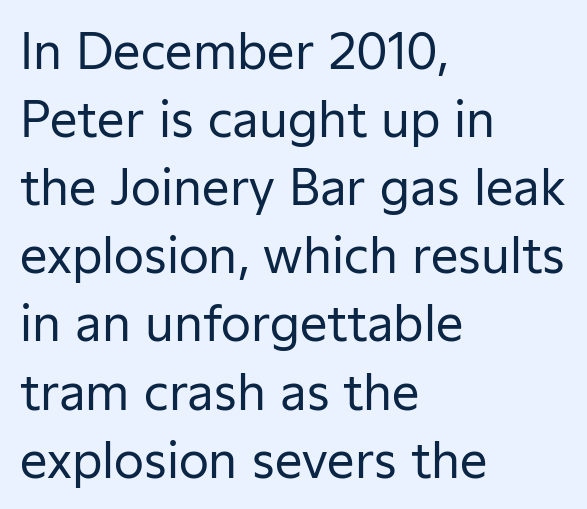
The image shows 49 px regular-weight sans-serif type, upright; set left-aligned, normal line spacing (1.39x), normal letter spacing, not underlined; low stroke contrast and a medium x-height.
